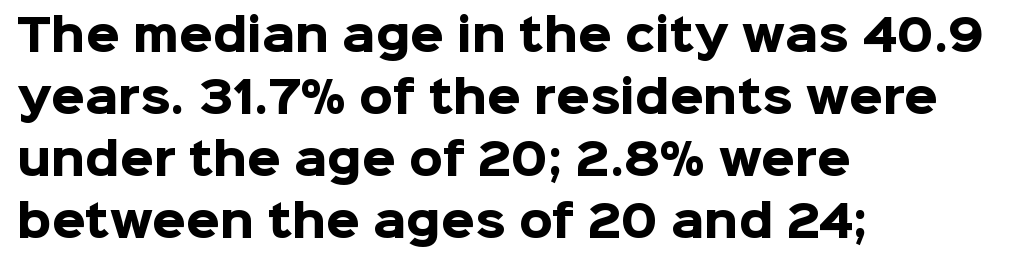
The gaps between neighbouring characters are ordinary and unremarkable. Italic: no, the glyphs are upright roman. Strong, thick strokes mark this as bold type. Normally led — the rows are evenly, conventionally spaced. The rendering uses natural spacing where letterforms have individual widths. These lines stack with their left ends in a neat column.
